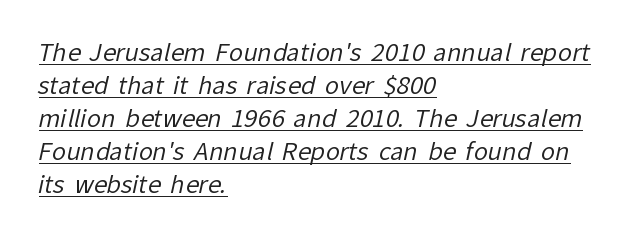
{"bold": "no", "underline": "yes", "align": "left", "line_spacing": "normal", "line_spacing_ratio": 1.38, "letter_spacing": "normal", "letter_spacing_em": 0.0, "glyph_px": 24}
